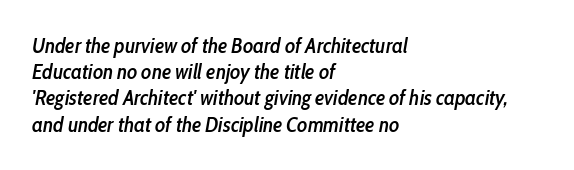
The image shows 21 px text type, italic (leaning right); set left-aligned, normal line spacing (1.25x), normal letter spacing, not underlined.
